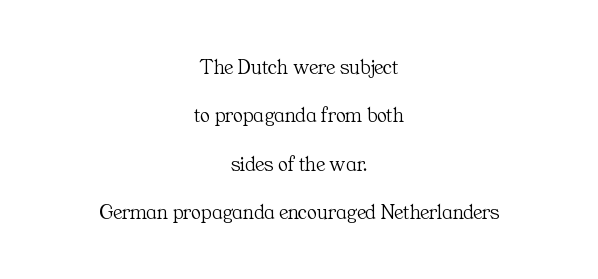
Q: Is the text bold? A: No.
Q: Is the text italic (slanted)? A: No, it is upright.
Q: Is the text underlined? A: No.
Q: How is the paragraph aligned? A: Centered.
Q: Is the spacing between letters normal or unusually wide? A: Normal.
Q: Is the spacing between lines tight, normal or loose? A: Loose.
